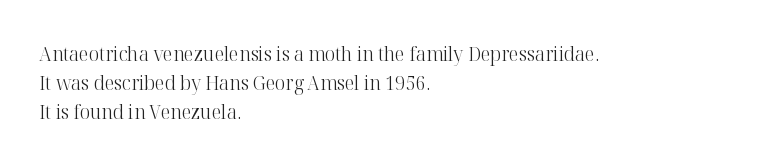
The image shows 20 px text type, upright; set left-aligned, normal line spacing (1.44x), normal letter spacing, not underlined.
